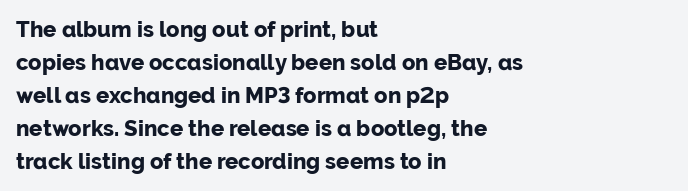
{"italic": "no", "bold": "yes", "underline": "no", "align": "left", "line_spacing": "normal", "line_spacing_ratio": 1.5, "letter_spacing": "normal", "letter_spacing_em": 0.0, "glyph_px": 22}
